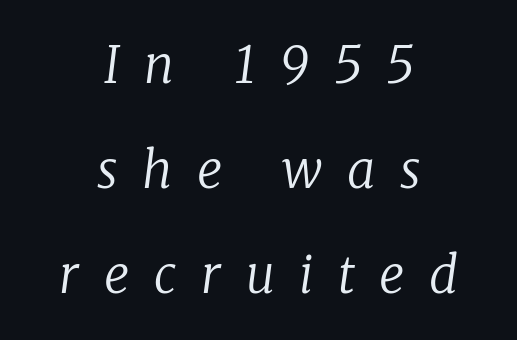
Q: Is the text bold? A: No.
Q: Is the text italic (slanted)? A: Yes, it leans right by about 8 degrees.
Q: Is the typeface a serif or a sans-serif typeface? A: Serif.
Q: Is the text underlined? A: No.
Q: How is the paragraph aligned? A: Centered.
Q: Is the spacing between letters normal or unusually wide? A: Unusually wide.
Q: Is the spacing between lines tight, normal or loose? A: Loose.
Q: Width (condensed, normal, or wide)? A: Normal.
Q: Stroke contrast? A: Low.
Q: x-height? A: Medium.
Q: Monospaced? A: No.
